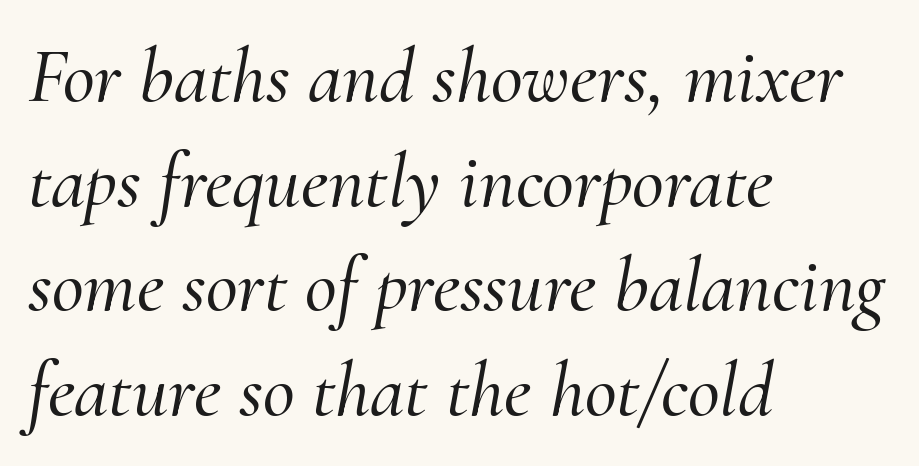
The image shows 78 px serif type, italic (leaning right); set left-aligned, normal line spacing (1.34x), normal letter spacing, not underlined; medium stroke contrast and a small x-height.
